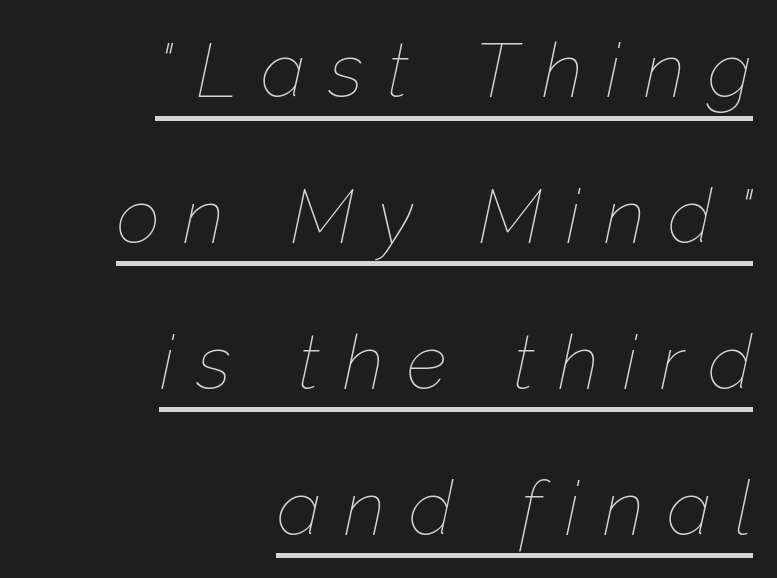
A light-to-regular cut is what we see here. Each word looks stretched out because of the extra space between its letters. Style check: oblique. The sample's only ornament is a line tracing under the words. Line ends are locked; line starts wander. This block would shrink considerably if given ordinary leading; it's expanded now.
